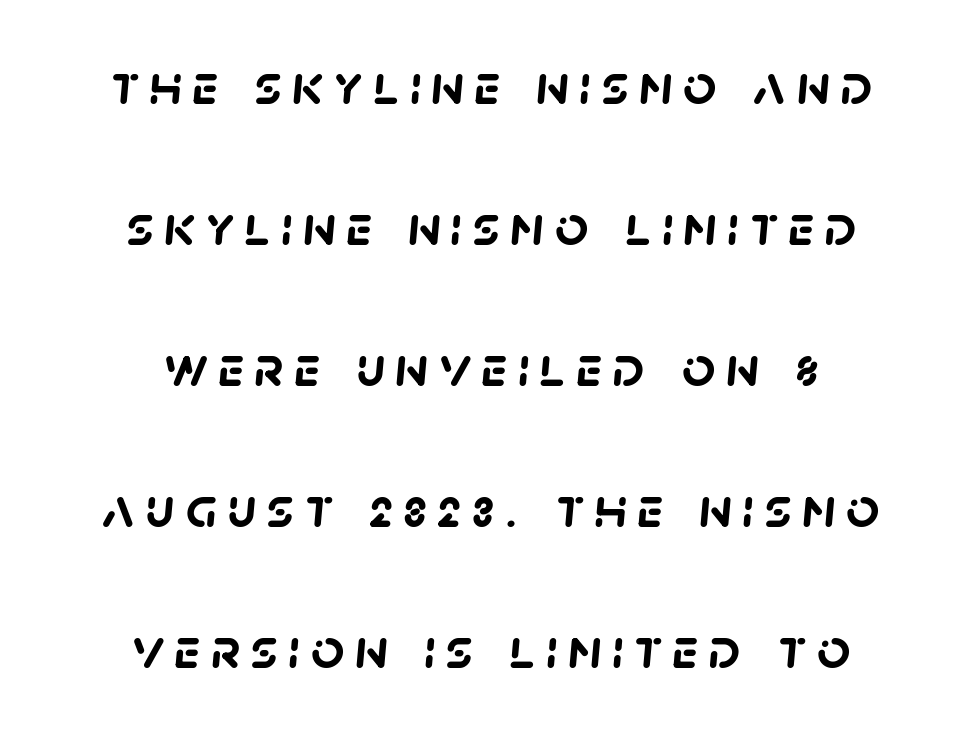
Q: Is the text bold? A: Yes.
Q: Is the typeface a serif or a sans-serif typeface? A: Sans-serif.
Q: Is the text underlined? A: No.
Q: How is the paragraph aligned? A: Centered.
Q: Is the spacing between lines tight, normal or loose? A: Loose.
Q: Width (condensed, normal, or wide)? A: Normal.
Q: Stroke contrast? A: Low.
Q: x-height? A: Large.
Q: Monospaced? A: No.
